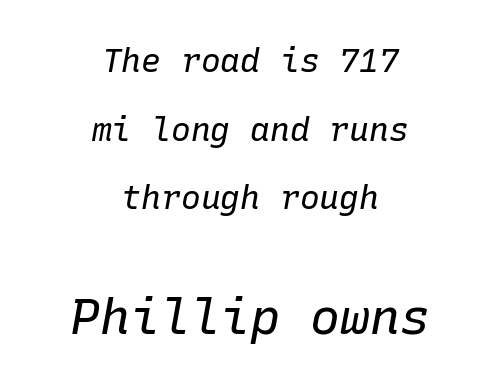
The image shows 50 px regular-weight type, italic (leaning right), monospaced; set centered, loose line spacing (2.08x), normal letter spacing, not underlined; the second (bottom) block is 1.52x larger; low stroke contrast and a medium x-height.
